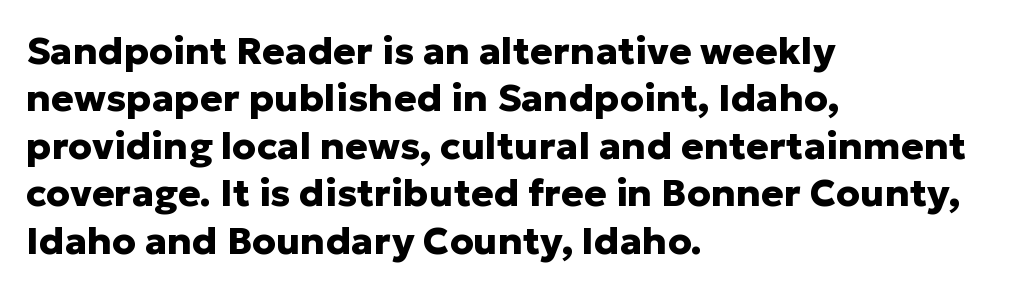
{"serif": "no", "italic": "no", "bold": "yes", "weight": "heavy", "width": "normal", "stroke_contrast": "low", "x_height": "medium", "monospaced": "no", "underline": "no", "align": "left", "line_spacing": "normal", "line_spacing_ratio": 1.25, "letter_spacing": "normal", "letter_spacing_em": 0.0, "glyph_px": 38}
